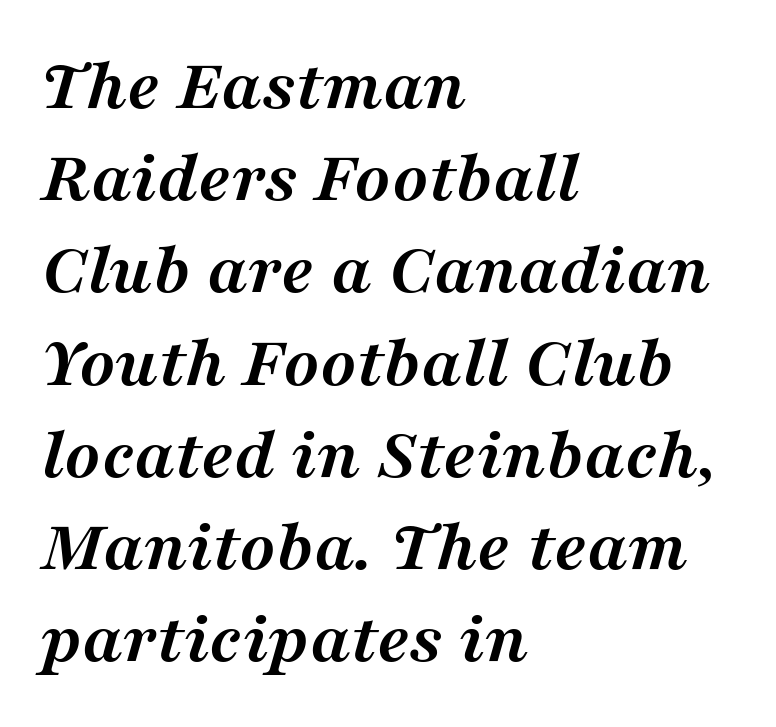
Proportional: the letters do not fall into vertical columns. Thick stems and heavy bowls — unmistakably bold. Yep, those are serifs on the letters. Caption: standard tracking, unaltered. The lettering tilts uniformly, giving the passage an italic look. Horizontally, the lines are justified to the leading edge only.
